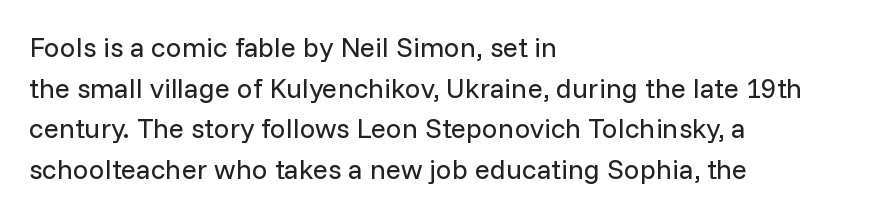
Q: Is the text bold? A: No.
Q: Is the text italic (slanted)? A: No, it is upright.
Q: Is the typeface a serif or a sans-serif typeface? A: Sans-serif.
Q: Is the text underlined? A: No.
Q: How is the paragraph aligned? A: Left-aligned.
Q: Is the spacing between letters normal or unusually wide? A: Normal.
Q: Is the spacing between lines tight, normal or loose? A: Normal.
Q: Width (condensed, normal, or wide)? A: Normal.
Q: Stroke contrast? A: Low.
Q: x-height? A: Medium.
Q: Monospaced? A: No.
